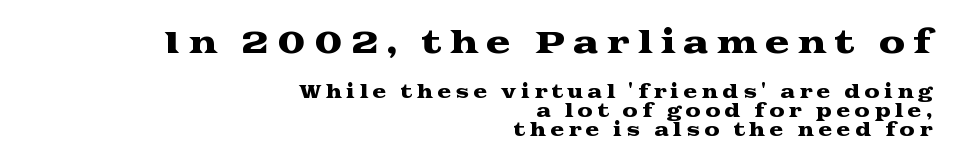
Q: Is the text italic (slanted)? A: No, it is upright.
Q: Is the typeface a serif or a sans-serif typeface? A: Serif.
Q: Is the text underlined? A: No.
Q: How is the paragraph aligned? A: Right-aligned.
Q: Is the spacing between letters normal or unusually wide? A: Unusually wide.
Q: Is the spacing between lines tight, normal or loose? A: Tight.
Q: Which block of text is set in a larger size, the first (top) or the second (bottom)? A: The first (top) one.
Q: Width (condensed, normal, or wide)? A: Wide.
Q: Stroke contrast? A: Medium.
Q: x-height? A: Medium.
Q: Monospaced? A: No.
